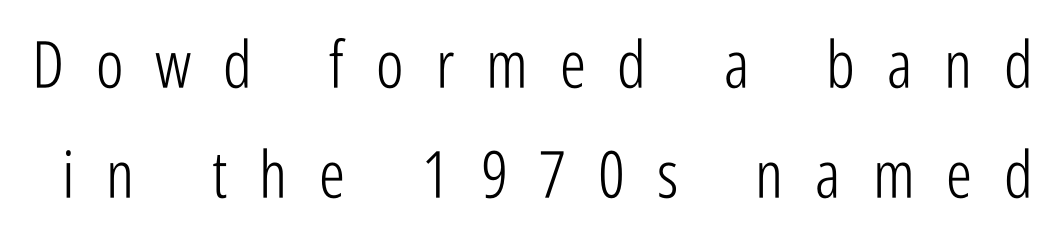
Q: Is the text bold? A: No.
Q: Is the text italic (slanted)? A: No, it is upright.
Q: Is the typeface a serif or a sans-serif typeface? A: Sans-serif.
Q: Is the text underlined? A: No.
Q: Is the spacing between letters normal or unusually wide? A: Unusually wide.
Q: Is the spacing between lines tight, normal or loose? A: Normal.
Q: Width (condensed, normal, or wide)? A: Condensed.
Q: Stroke contrast? A: Low.
Q: x-height? A: Medium.
Q: Monospaced? A: No.
